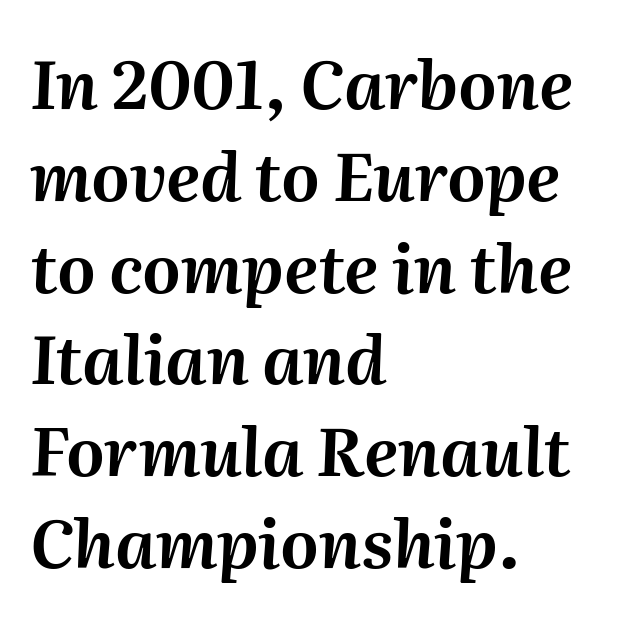
Q: Is the text italic (slanted)? A: Yes, it leans right by about 2 degrees.
Q: Is the text underlined? A: No.
Q: How is the paragraph aligned? A: Left-aligned.
Q: Is the spacing between letters normal or unusually wide? A: Normal.
Q: Is the spacing between lines tight, normal or loose? A: Normal.
Q: Width (condensed, normal, or wide)? A: Normal.
Q: Stroke contrast? A: Medium.
Q: x-height? A: Medium.
Q: Monospaced? A: No.
